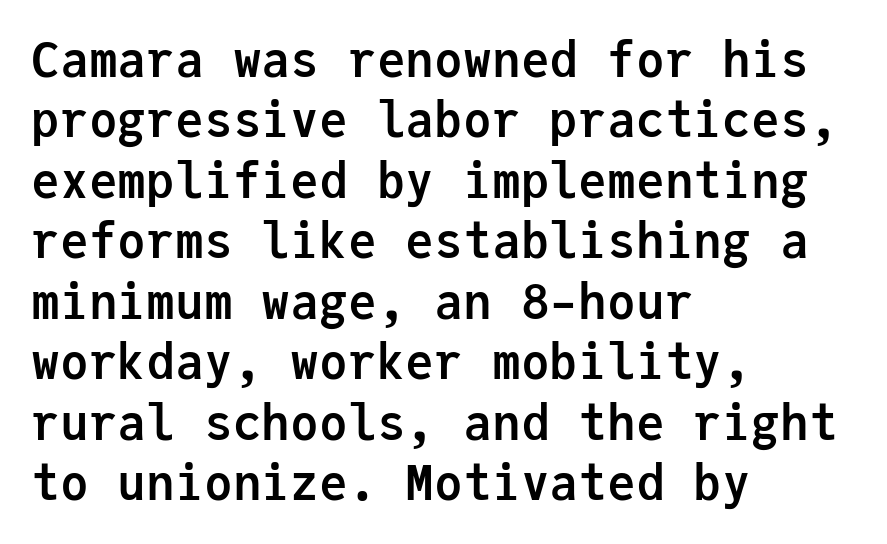
This sample is left-justified, so line endings fall wherever the words run out. Descenders hang freely into open space. The type family on display is of the sans-serif kind. Is there much room between lines? A standard amount, neither cramped nor airy. Posture: upright roman.
